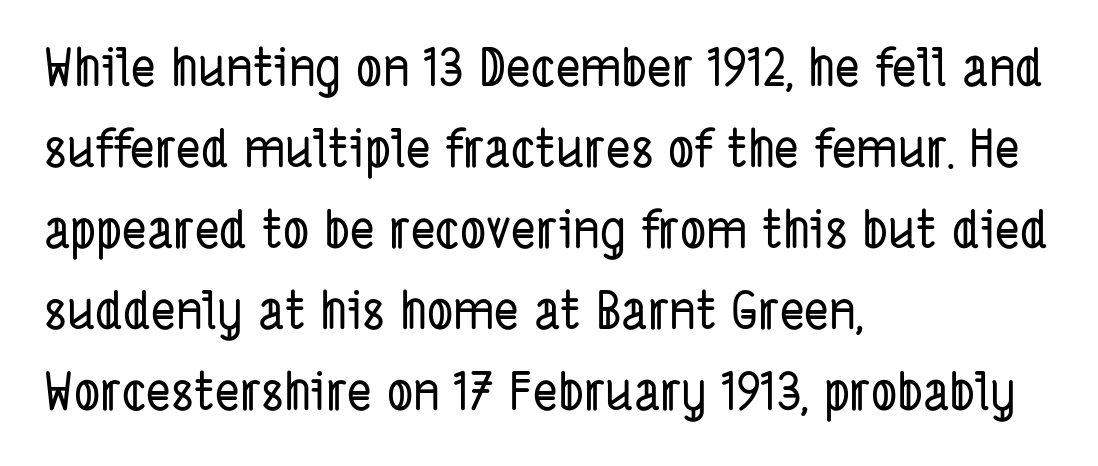
To sum up the face: it is a sans, with no serifs. Which margin do the lines hug? The left one — the right edge is uneven. The letters sit at their default tracking, neither squeezed nor spread. The vertical gap from one line to the next is medium. Proportional: the letters do not fall into vertical columns. The glyphs are unaccompanied by any horizontal stroke below them.
